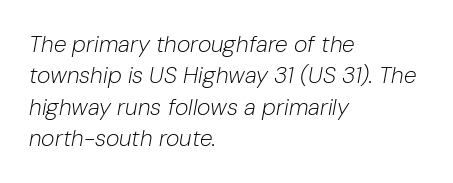
Q: Is the text bold? A: No.
Q: Is the text italic (slanted)? A: Yes, it leans right by about 10 degrees.
Q: Is the text underlined? A: No.
Q: How is the paragraph aligned? A: Left-aligned.
Q: Is the spacing between letters normal or unusually wide? A: Normal.
Q: Is the spacing between lines tight, normal or loose? A: Normal.
